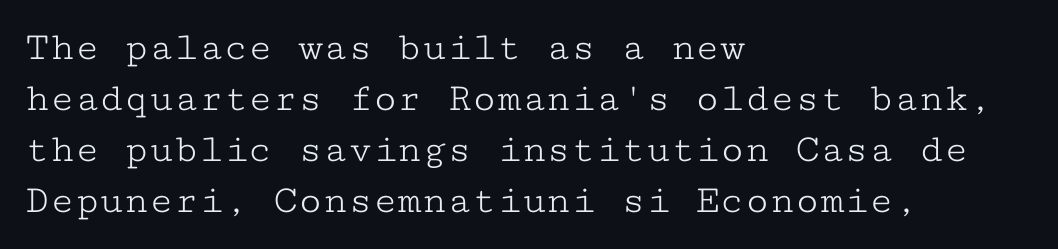
The image shows 41 px light, wide serif type, upright, monospaced; set left-aligned, line spacing 1.24x, normal letter spacing, not underlined; low stroke contrast and a medium x-height.
